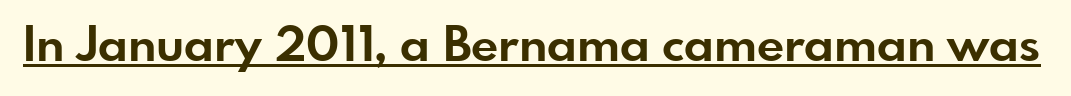
{"serif": "no", "italic": "no", "bold": "yes", "weight": "bold", "width": "normal", "stroke_contrast": "low", "x_height": "small", "monospaced": "no", "underline": "yes", "letter_spacing": "normal", "letter_spacing_em": 0.0, "glyph_px": 48}
